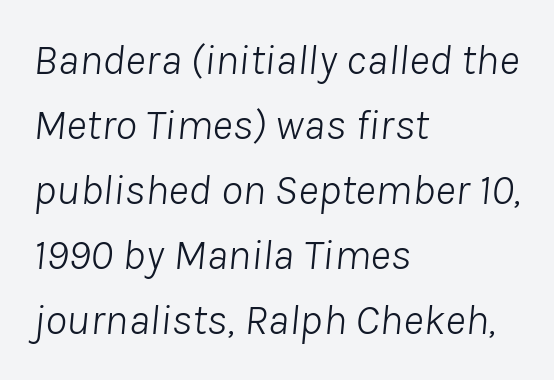
The image shows 44 px light type, italic (leaning right); set left-aligned, normal line spacing (1.48x), normal letter spacing, not underlined; low stroke contrast and a medium x-height.
